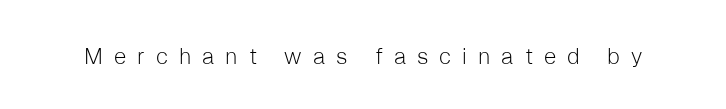
The image shows 22 px text type, upright; set unusually wide letter spacing (+0.5 em), not underlined.
